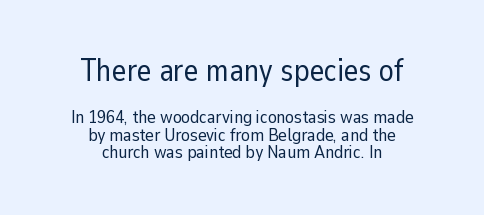
{"serif": "no", "italic": "no", "bold": "no", "weight": "regular", "width": "normal", "stroke_contrast": "low", "x_height": "medium", "monospaced": "no", "underline": "no", "align": "center", "line_spacing": "tight", "line_spacing_ratio": 0.98, "letter_spacing": "normal", "letter_spacing_em": 0.0, "larger_block": "first", "size_ratio": 1.72, "glyph_px": 31}
